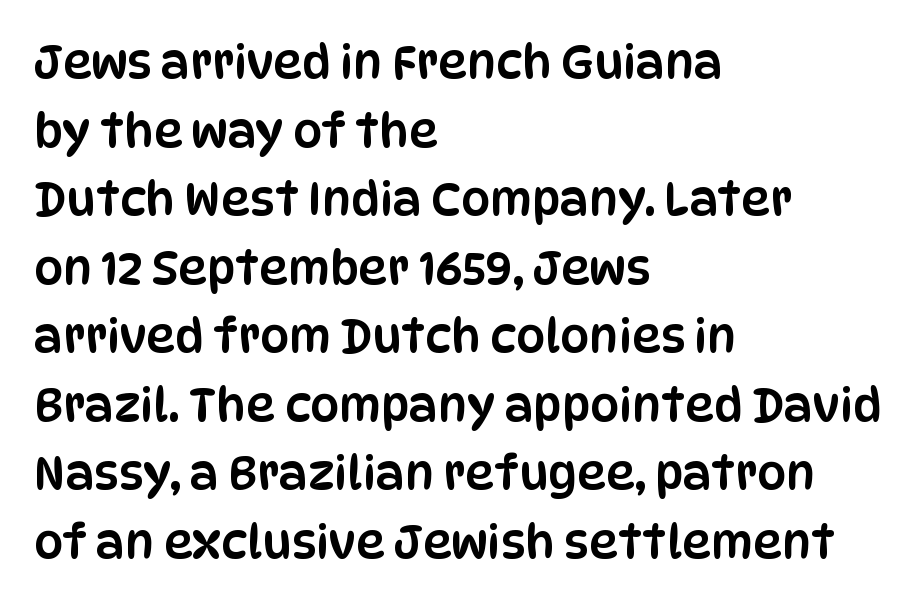
Think of a printed novel: that variable character pitch is what you see here. This is the regular roman posture of the typeface. The face used here is a sans, in the tradition of grotesques and geometrics. Honestly, there is no underline to notice here at all. Leading: standard. Between one letter and the next there's only the usual sliver of space.
